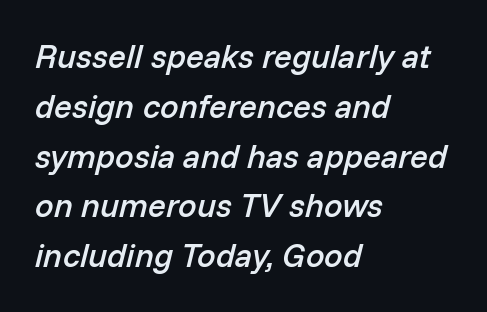
Q: Is the text bold? A: Semi-bold.
Q: Is the text italic (slanted)? A: Yes, it leans right by about 14 degrees.
Q: Is the text underlined? A: No.
Q: How is the paragraph aligned? A: Left-aligned.
Q: Is the spacing between letters normal or unusually wide? A: Normal.
Q: Is the spacing between lines tight, normal or loose? A: Normal.
Q: Width (condensed, normal, or wide)? A: Normal.
Q: Stroke contrast? A: Low.
Q: x-height? A: Medium.
Q: Monospaced? A: No.
